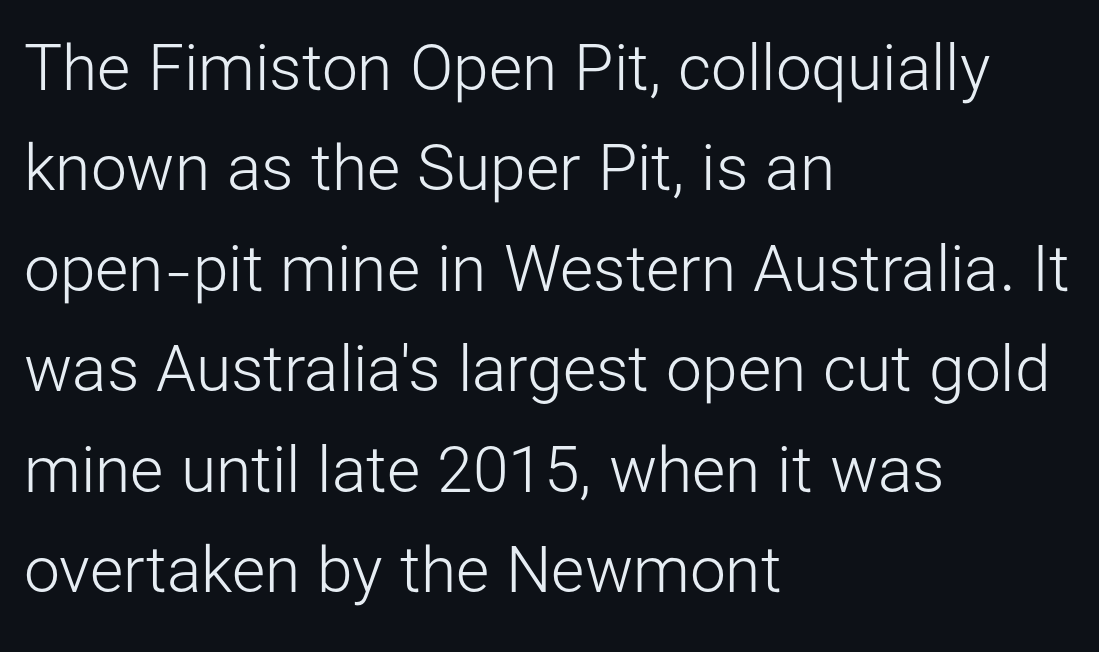
The image shows 64 px light sans-serif type, upright; set left-aligned, normal line spacing (1.57x), normal letter spacing, not underlined; low stroke contrast and a medium x-height.
